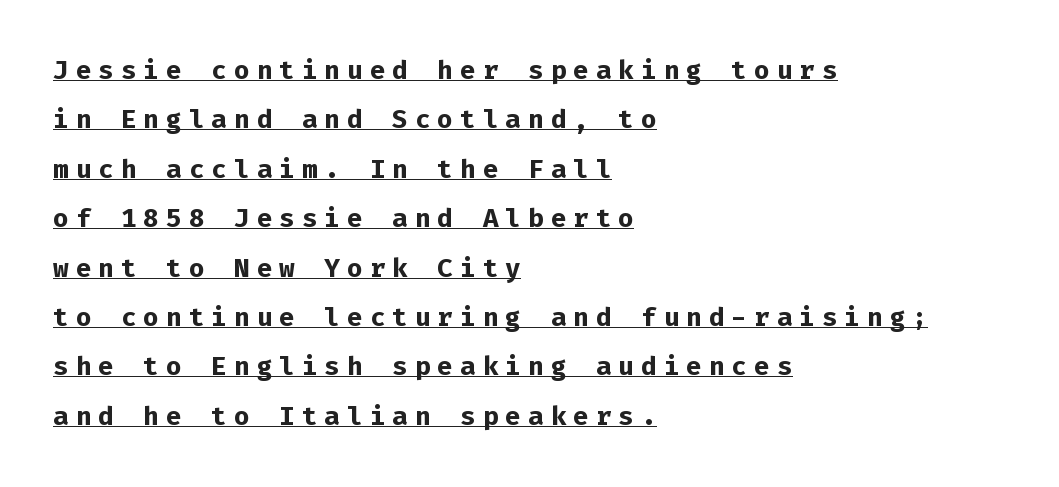
{"italic": "no", "bold": "yes", "underline": "yes", "align": "left", "line_spacing": "loose", "line_spacing_ratio": 1.9, "letter_spacing": "wide", "letter_spacing_em": 0.27, "glyph_px": 26}
